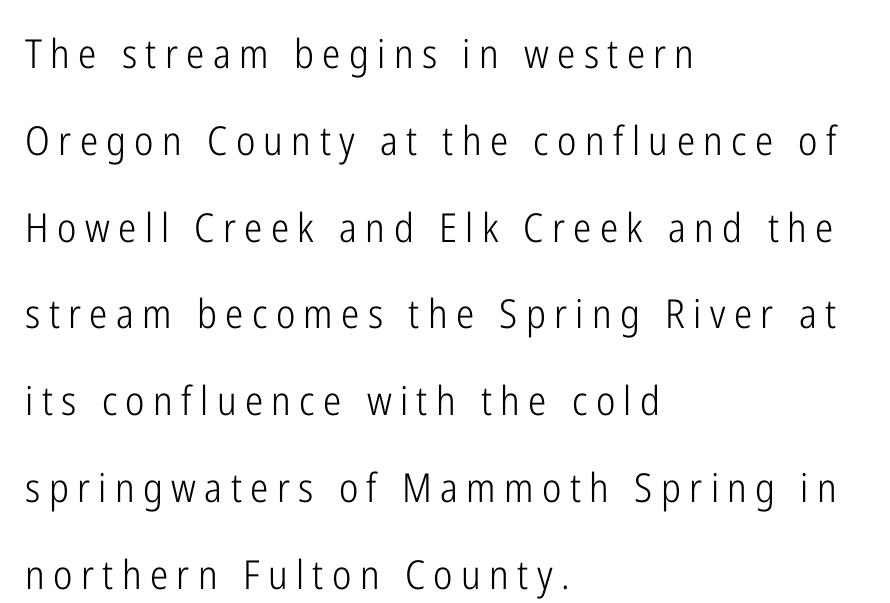
{"serif": "no", "italic": "no", "bold": "no", "weight": "light", "width": "condensed", "stroke_contrast": "low", "x_height": "medium", "monospaced": "no", "underline": "no", "align": "left", "line_spacing": "loose", "line_spacing_ratio": 2.17, "letter_spacing": "wide", "letter_spacing_em": 0.21, "glyph_px": 40}
